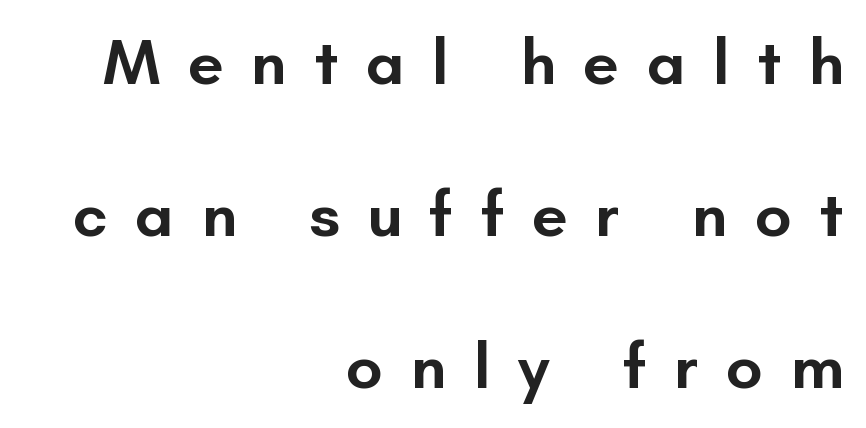
Posture: upright roman. Line ends are locked; line starts wander. The baseline area is clear. Caption: semibold face, moderately heavy strokes. How would I describe the line gaps? Wide and relaxed. Proportional: the letters do not fall into vertical columns.
